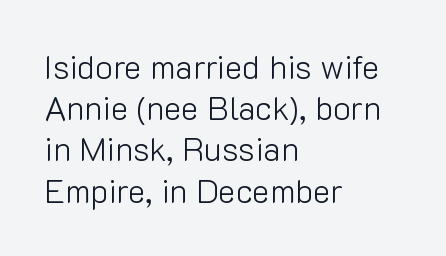
{"serif": "no", "italic": "no", "bold": "no", "weight": "light", "width": "normal", "stroke_contrast": "low", "x_height": "medium", "monospaced": "no", "underline": "no", "align": "left", "line_spacing": "normal", "line_spacing_ratio": 1.25, "letter_spacing": "normal", "letter_spacing_em": 0.0, "glyph_px": 33}
